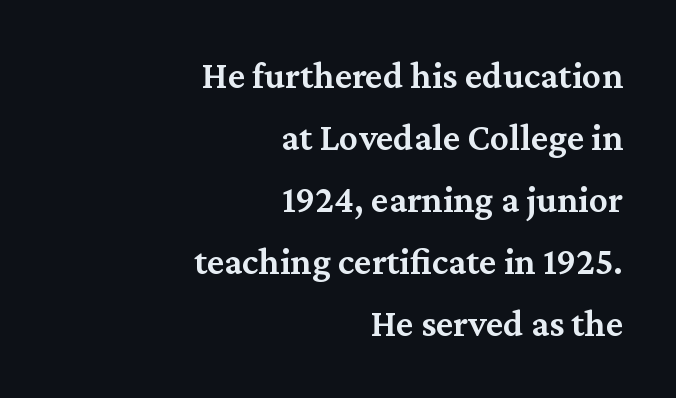
This rendering employs a face with finishing strokes, i.e., a serif. Characters follow at the spacing the type designer built in. Horizontally, the lines are justified to the trailing edge only. The rendering uses a moderate line-height, typical for paragraphs. The face used here is proportionally spaced, like ordinary book or web type.
